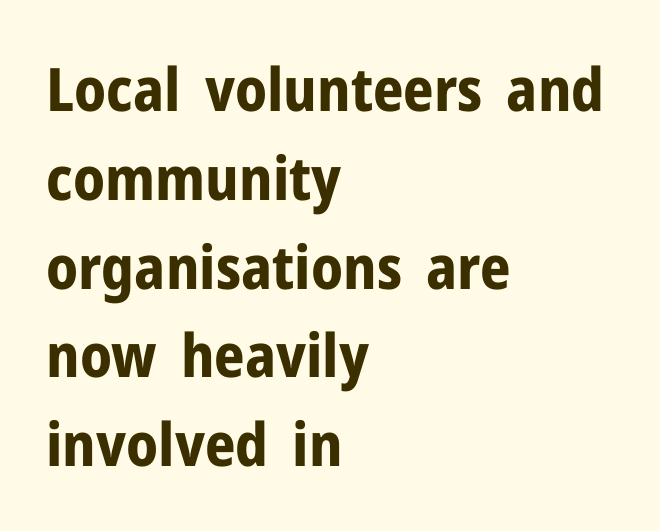
How are the letters spaced? Ordinarily, with no added tracking. Check the space under the baseline: it is left empty. I'd call this a sans setting — the letters go barefoot. Character widths vary here, with narrow letters taking less room than wide ones. Heavy, bold letterforms.
